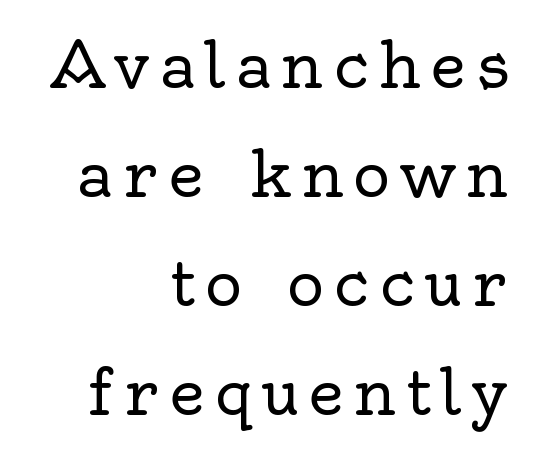
The image shows 63 px regular-weight serif type, upright; set right-aligned, line spacing 1.73x, not underlined; a small x-height.
